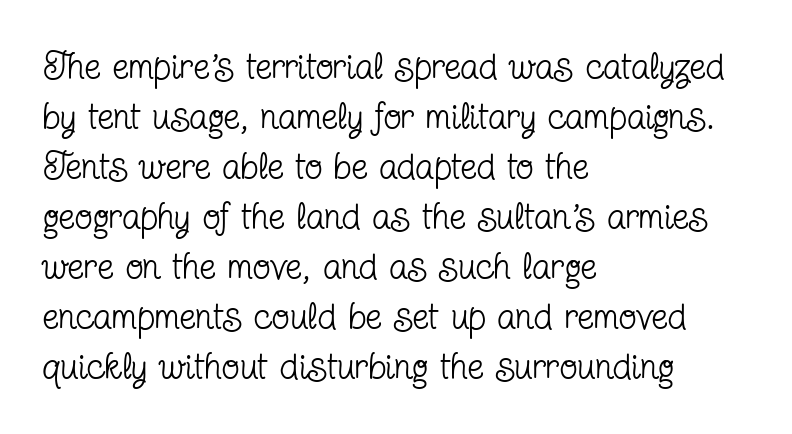
Q: Is the text bold? A: No.
Q: Is the text italic (slanted)? A: No, it is upright.
Q: Is the typeface a serif or a sans-serif typeface? A: Serif.
Q: Is the text underlined? A: No.
Q: How is the paragraph aligned? A: Left-aligned.
Q: Is the spacing between letters normal or unusually wide? A: Normal.
Q: Is the spacing between lines tight, normal or loose? A: Normal.
Q: Width (condensed, normal, or wide)? A: Condensed.
Q: Stroke contrast? A: Low.
Q: x-height? A: Medium.
Q: Monospaced? A: No.
